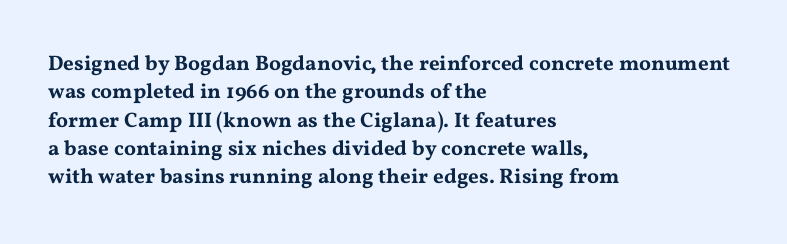
Posture: upright roman. The foot of each line stays bare and open. The passage shown stacks its lines at a standard gap. Alignment: flush left. The horizontal fit of the characters is conventional and even.
